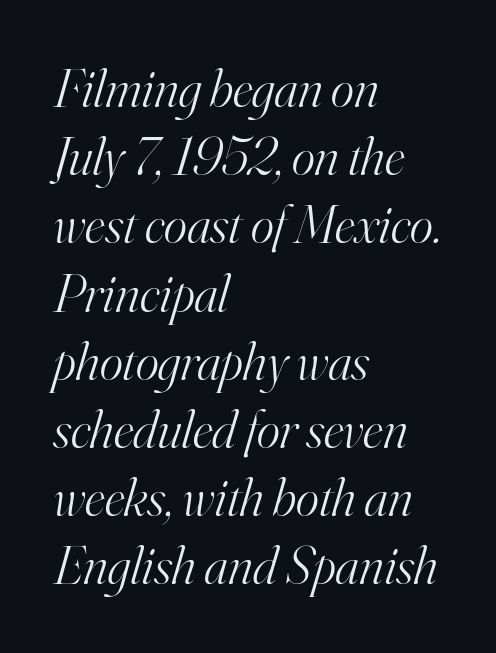
The image shows 55 px light serif type, italic (leaning right); set left-aligned, line spacing 1.24x, normal letter spacing, not underlined; high stroke contrast and a small x-height.
